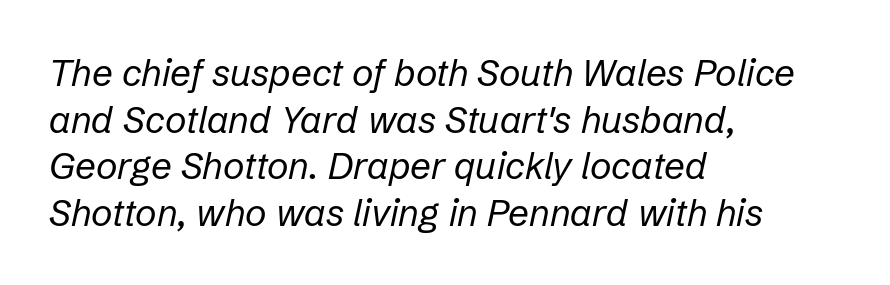
The image shows 37 px regular-weight type, italic (leaning right); set left-aligned, normal line spacing (1.26x), normal letter spacing, not underlined; low stroke contrast and a medium x-height.
